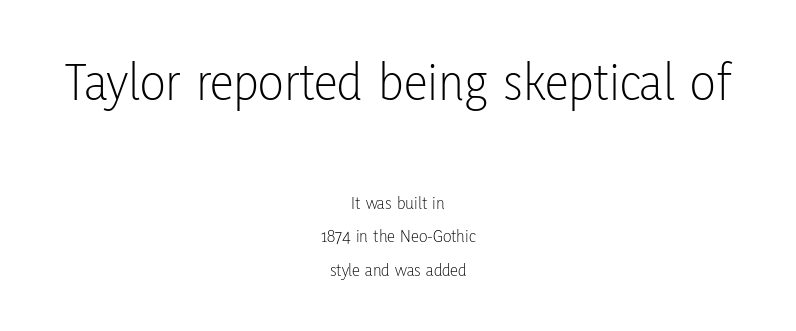
{"serif": "no", "italic": "no", "bold": "no", "weight": "light", "width": "condensed", "stroke_contrast": "low", "x_height": "medium", "monospaced": "no", "underline": "no", "align": "center", "line_spacing_ratio": 1.85, "letter_spacing": "normal", "letter_spacing_em": 0.0, "larger_block": "first", "size_ratio": 3.0, "glyph_px": 54}
